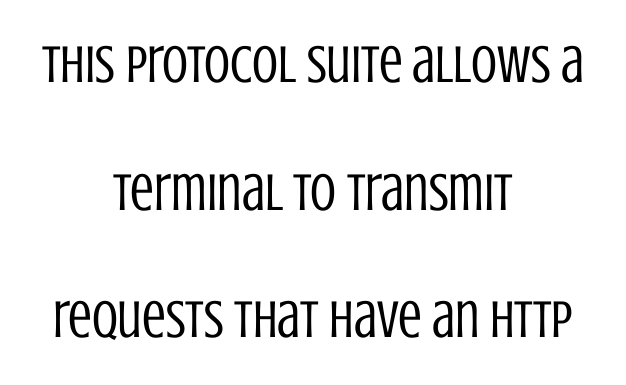
The image shows 53 px regular-weight, condensed sans-serif type, upright; set centered, loose line spacing (2.41x), normal letter spacing, not underlined; low stroke contrast and a large x-height.
